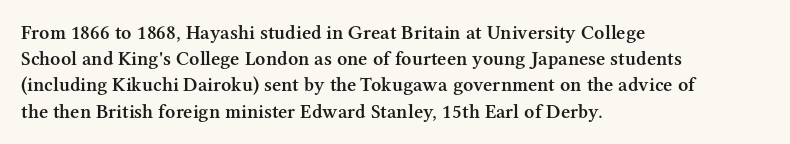
{"italic": "no", "bold": "semi", "underline": "no", "align": "left", "line_spacing": "normal", "line_spacing_ratio": 1.31, "letter_spacing": "normal", "letter_spacing_em": 0.0, "glyph_px": 20}
